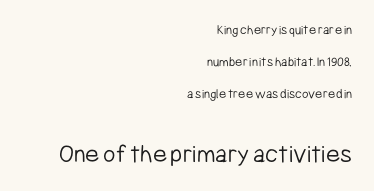
Decoration check: the copy has no underline. The rendering anchors every line to the right-hand side. Notice the wide empty band between every row — that's loose leading. The weight would be labelled regular, book, light, or lighter still.
